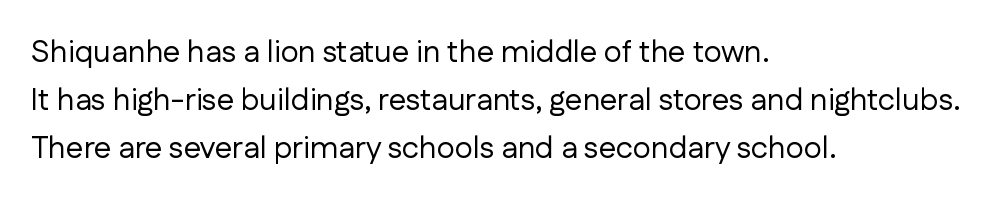
{"serif": "no", "italic": "no", "bold": "no", "weight": "regular", "width": "normal", "stroke_contrast": "low", "x_height": "medium", "monospaced": "no", "underline": "no", "align": "left", "line_spacing": "normal", "line_spacing_ratio": 1.55, "letter_spacing": "normal", "letter_spacing_em": 0.0, "glyph_px": 31}
